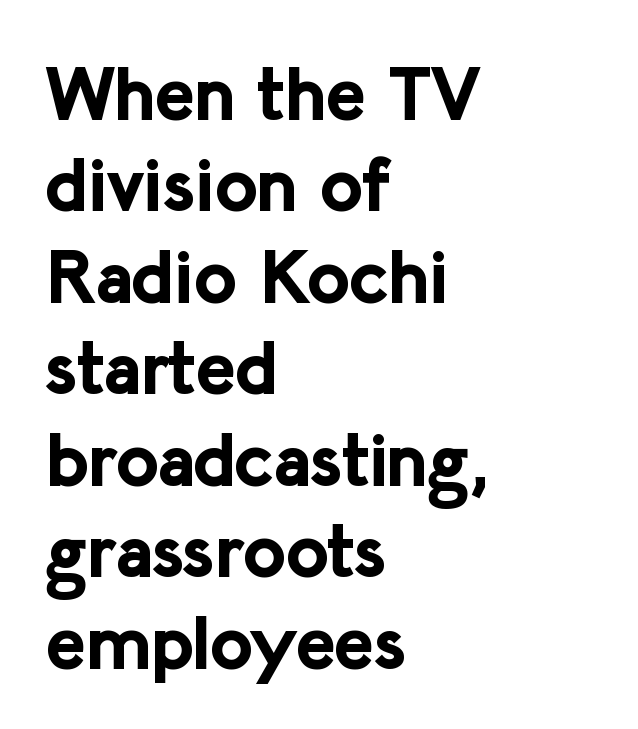
The image shows 75 px bold sans-serif type, upright; set left-aligned, line spacing 1.22x, normal letter spacing, not underlined; low stroke contrast and a medium x-height.
